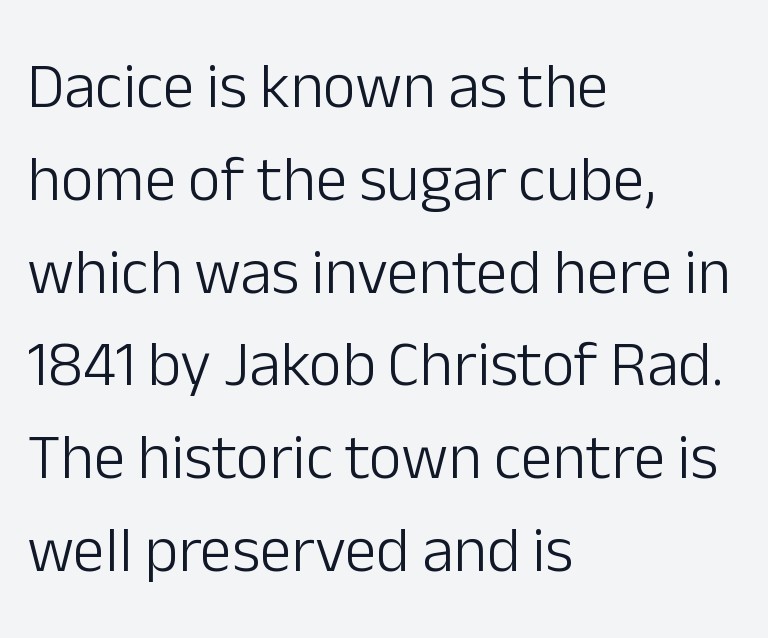
{"serif": "no", "italic": "no", "bold": "no", "weight": "light", "width": "normal", "stroke_contrast": "low", "x_height": "medium", "monospaced": "no", "underline": "no", "align": "left", "line_spacing": "normal", "line_spacing_ratio": 1.45, "letter_spacing": "normal", "letter_spacing_em": 0.0, "glyph_px": 64}
